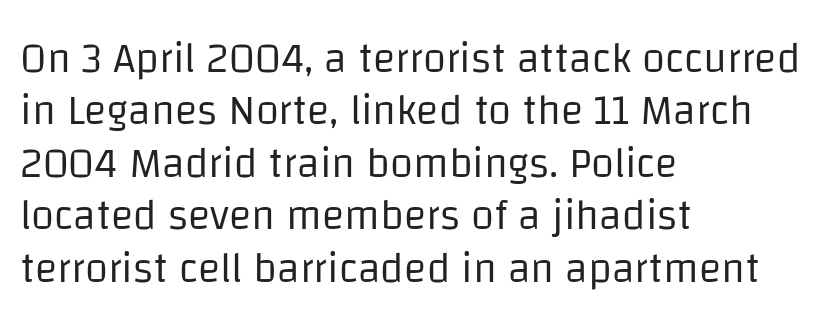
Q: Is the text bold? A: No.
Q: Is the text italic (slanted)? A: No, it is upright.
Q: Is the typeface a serif or a sans-serif typeface? A: Sans-serif.
Q: Is the text underlined? A: No.
Q: How is the paragraph aligned? A: Left-aligned.
Q: Is the spacing between letters normal or unusually wide? A: Normal.
Q: Is the spacing between lines tight, normal or loose? A: Normal.
Q: Width (condensed, normal, or wide)? A: Normal.
Q: Stroke contrast? A: Low.
Q: x-height? A: Large.
Q: Monospaced? A: No.
